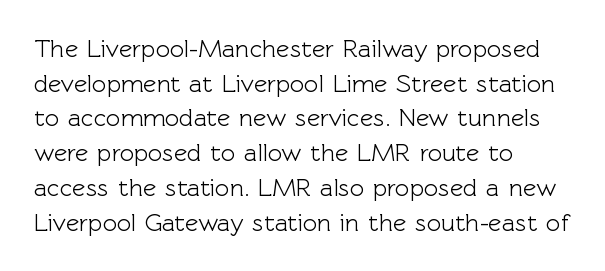
Has an underline been added? It has not. Observe the ordinary spacing: letters are neighbours, not strangers. What's the leading like? Ordinary, nothing unusual. Reading down the block, your eye returns to a fixed left position each line. Every character sits straight up, as roman type does.
